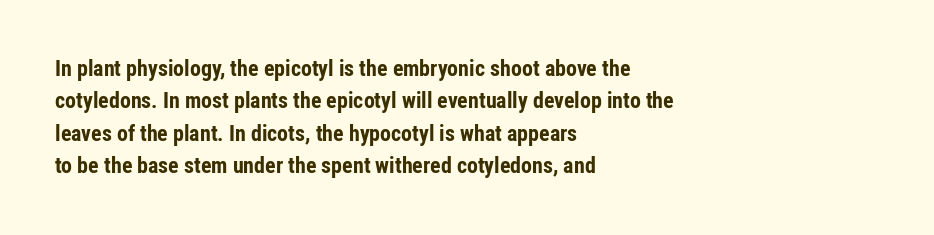
This block has exactly the height ordinary leading produces. A roman cut, with each character standing at attention. Typesetter's note: full bold, strokes at maximum text heaviness. The rendering anchors every line to the left-hand side.
